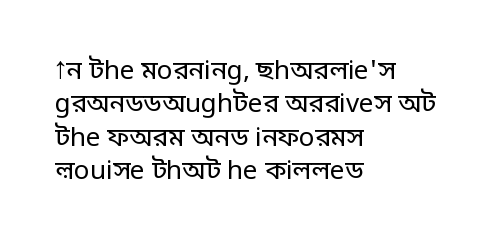
The image shows 26 px text type, upright; set left-aligned, normal line spacing (1.28x), normal letter spacing, not underlined.
